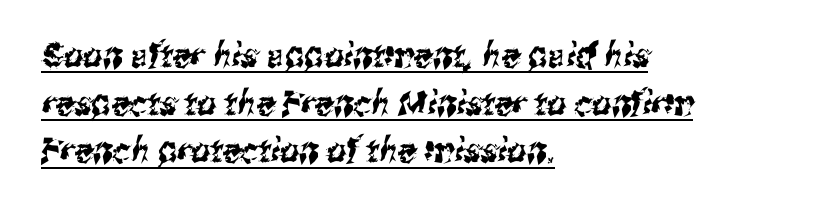
Q: Is the typeface a serif or a sans-serif typeface? A: Sans-serif.
Q: Is the text underlined? A: Yes.
Q: How is the paragraph aligned? A: Left-aligned.
Q: Is the spacing between letters normal or unusually wide? A: Normal.
Q: Is the spacing between lines tight, normal or loose? A: Normal.
Q: Width (condensed, normal, or wide)? A: Condensed.
Q: Stroke contrast? A: Medium.
Q: x-height? A: Medium.
Q: Monospaced? A: No.
